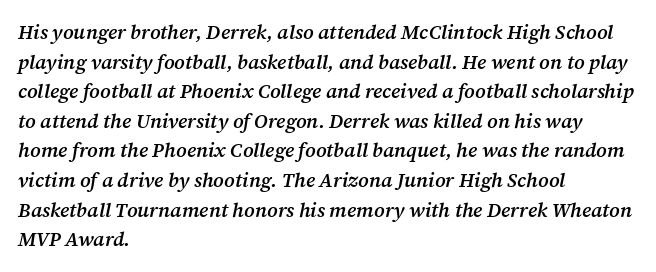
Q: Is the text bold? A: Semi-bold.
Q: Is the text italic (slanted)? A: Yes, it leans right by about 12 degrees.
Q: Is the text underlined? A: No.
Q: How is the paragraph aligned? A: Left-aligned.
Q: Is the spacing between letters normal or unusually wide? A: Normal.
Q: Is the spacing between lines tight, normal or loose? A: Normal.
